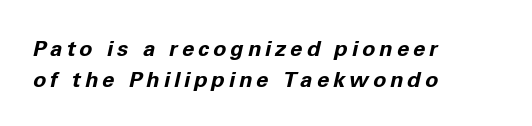
{"italic": "yes", "lean": "right", "slant_degrees": 11, "bold": "yes", "underline": "no", "align": "left", "line_spacing": "normal", "line_spacing_ratio": 1.42, "glyph_px": 22}
